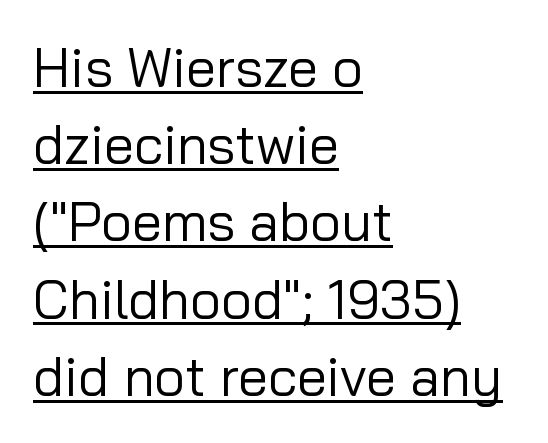
Look at the bottom of the vertical strokes: they stop flat, with no serifs. Underline: present. The lines sit at an ordinary, default distance from one another. Note the varied advance widths — an 'i' is clearly narrower than an 'm'. These lines were composed using upright roman letters.
